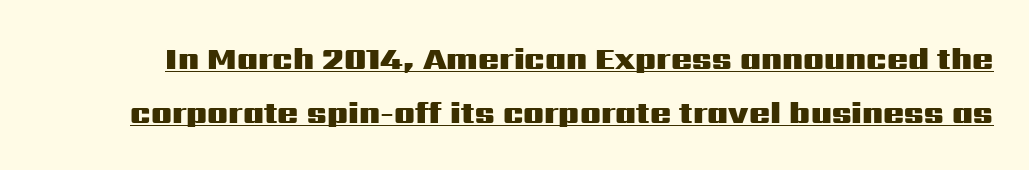
The image shows 31 px heavy, wide sans-serif type, upright; set line spacing 1.73x, normal letter spacing, underlined; medium stroke contrast and a medium x-height.
